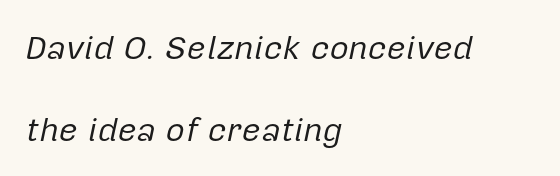
{"italic": "yes", "lean": "right", "slant_degrees": 12, "bold": "no", "weight": "regular", "width": "normal", "stroke_contrast": "low", "x_height": "medium", "monospaced": "no", "underline": "no", "align": "left", "line_spacing": "loose", "line_spacing_ratio": 2.47, "letter_spacing": "normal", "letter_spacing_em": 0.0, "glyph_px": 33}
